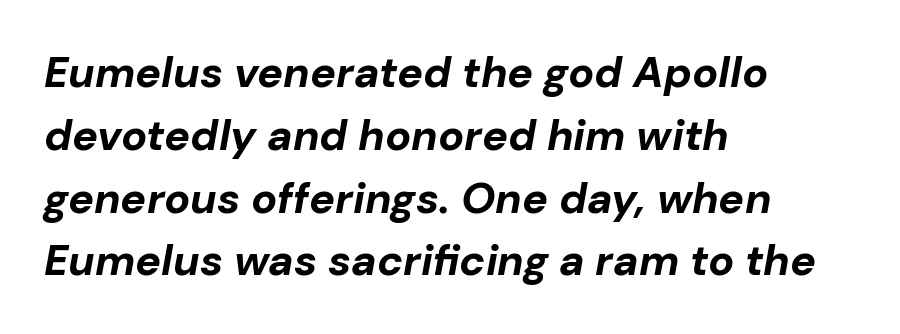
The image shows 43 px bold type, italic (leaning right); set left-aligned, normal line spacing (1.46x), normal letter spacing, not underlined; low stroke contrast and a medium x-height.
